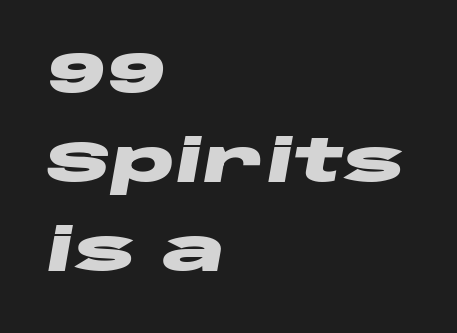
Q: Is the text bold? A: Yes.
Q: Is the text italic (slanted)? A: Yes, it leans right by about 10 degrees.
Q: Is the text underlined? A: No.
Q: How is the paragraph aligned? A: Left-aligned.
Q: Is the spacing between letters normal or unusually wide? A: Normal.
Q: Is the spacing between lines tight, normal or loose? A: Normal.
Q: Width (condensed, normal, or wide)? A: Wide.
Q: Stroke contrast? A: Low.
Q: x-height? A: Large.
Q: Monospaced? A: No.
